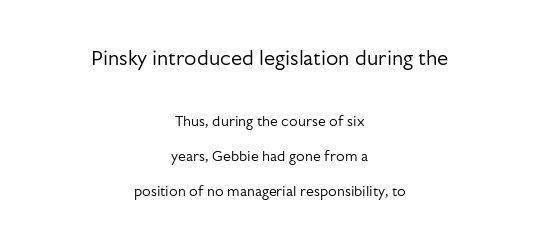
{"italic": "no", "bold": "no", "underline": "no", "align": "center", "line_spacing": "loose", "line_spacing_ratio": 2.5, "letter_spacing": "normal", "letter_spacing_em": 0.0, "larger_block": "first", "size_ratio": 1.43, "glyph_px": 20}
